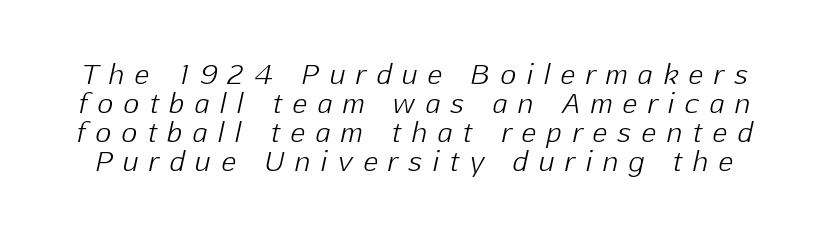
{"italic": "yes", "lean": "right", "slant_degrees": 12, "bold": "no", "underline": "no", "line_spacing": "tight", "line_spacing_ratio": 1.08, "letter_spacing": "wide", "letter_spacing_em": 0.4, "glyph_px": 27}
